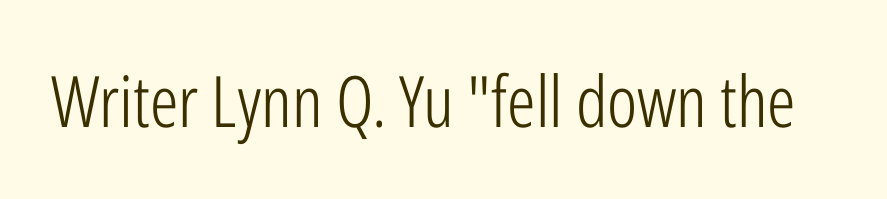
Q: Is the text bold? A: No.
Q: Is the text italic (slanted)? A: No, it is upright.
Q: Is the typeface a serif or a sans-serif typeface? A: Sans-serif.
Q: Is the text underlined? A: No.
Q: Is the spacing between letters normal or unusually wide? A: Normal.
Q: Width (condensed, normal, or wide)? A: Condensed.
Q: Stroke contrast? A: Low.
Q: x-height? A: Medium.
Q: Monospaced? A: No.
